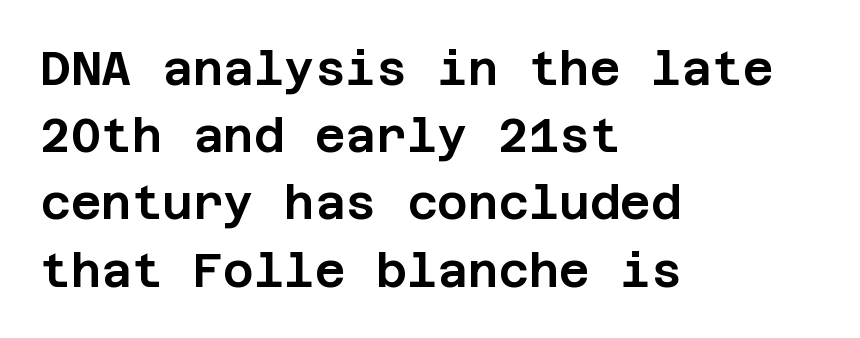
Q: Is the text italic (slanted)? A: No, it is upright.
Q: Is the typeface a serif or a sans-serif typeface? A: Sans-serif.
Q: Is the text underlined? A: No.
Q: How is the paragraph aligned? A: Left-aligned.
Q: Is the spacing between letters normal or unusually wide? A: Normal.
Q: Is the spacing between lines tight, normal or loose? A: Normal.
Q: Width (condensed, normal, or wide)? A: Normal.
Q: Stroke contrast? A: Low.
Q: x-height? A: Large.
